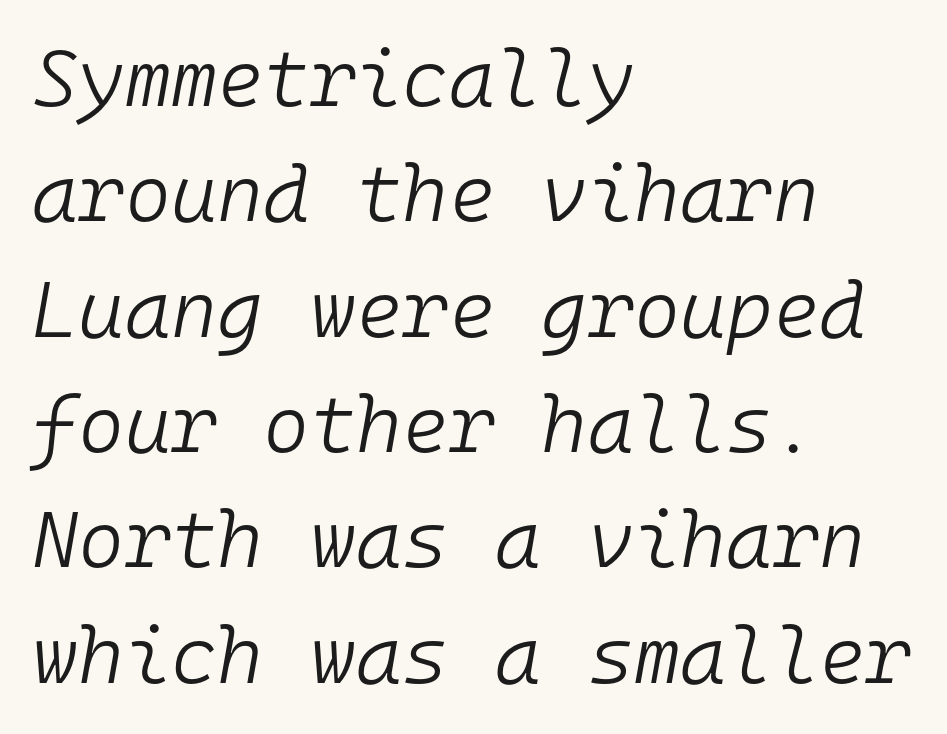
The image shows 79 px light type, italic (leaning right), monospaced; set left-aligned, normal line spacing (1.46x), normal letter spacing, not underlined; low stroke contrast and a medium x-height.
